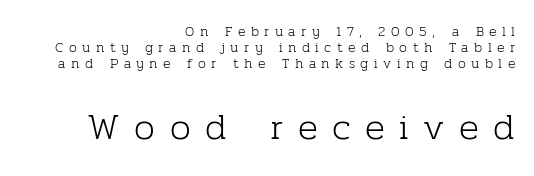
{"serif": "yes", "italic": "no", "bold": "no", "weight": "light", "width": "normal", "stroke_contrast": "low", "x_height": "medium", "monospaced": "no", "underline": "no", "align": "right", "line_spacing": "tight", "line_spacing_ratio": 1.13, "letter_spacing": "wide", "letter_spacing_em": 0.39, "larger_block": "second", "size_ratio": 2.64, "glyph_px": 37}
